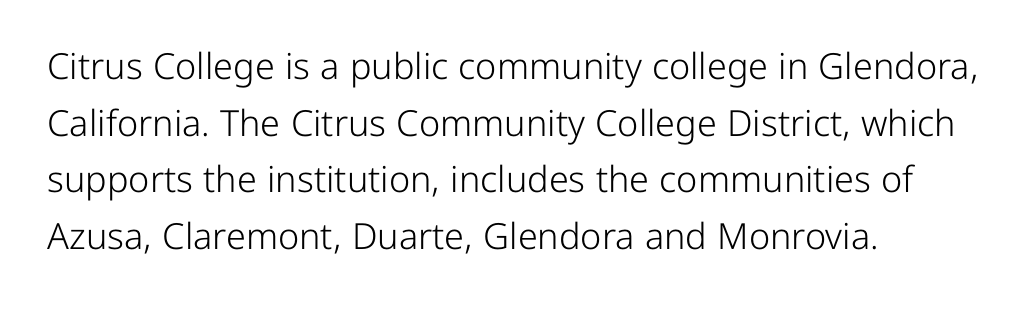
The image shows 36 px light sans-serif type, upright; set left-aligned, normal line spacing (1.57x), normal letter spacing, not underlined; low stroke contrast and a medium x-height.
